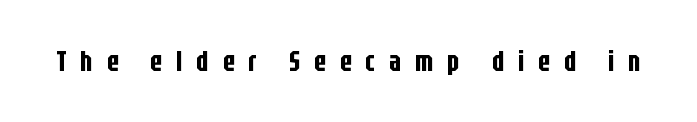
Q: Is the text italic (slanted)? A: No, it is upright.
Q: Is the typeface a serif or a sans-serif typeface? A: Sans-serif.
Q: Is the text underlined? A: No.
Q: Is the spacing between letters normal or unusually wide? A: Unusually wide.
Q: Width (condensed, normal, or wide)? A: Condensed.
Q: Stroke contrast? A: Low.
Q: x-height? A: Large.
Q: Monospaced? A: No.
